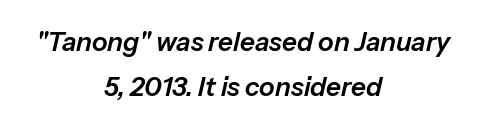
The passage shown has conventional tracking throughout. This is oblique type, the kind used for emphasis or titles. Casual observation: everything's sitting right in the middle. The area under the type is left untouched.
